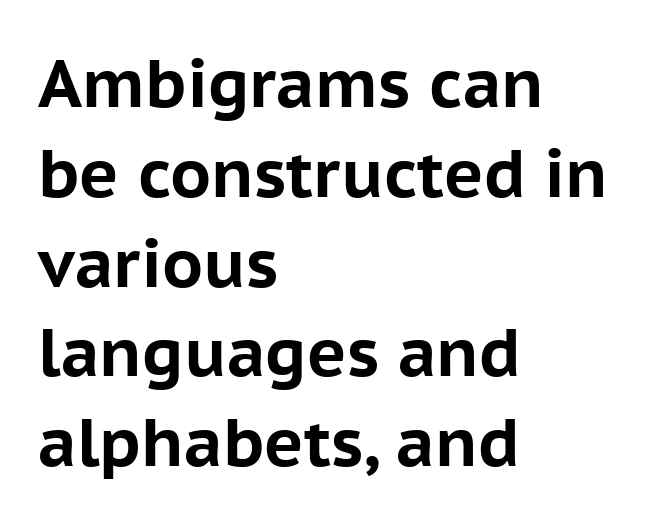
Q: Is the text bold? A: Yes.
Q: Is the text italic (slanted)? A: No, it is upright.
Q: Is the typeface a serif or a sans-serif typeface? A: Sans-serif.
Q: Is the text underlined? A: No.
Q: How is the paragraph aligned? A: Left-aligned.
Q: Is the spacing between letters normal or unusually wide? A: Normal.
Q: Is the spacing between lines tight, normal or loose? A: Normal.
Q: Width (condensed, normal, or wide)? A: Normal.
Q: Stroke contrast? A: Low.
Q: x-height? A: Medium.
Q: Monospaced? A: No.
